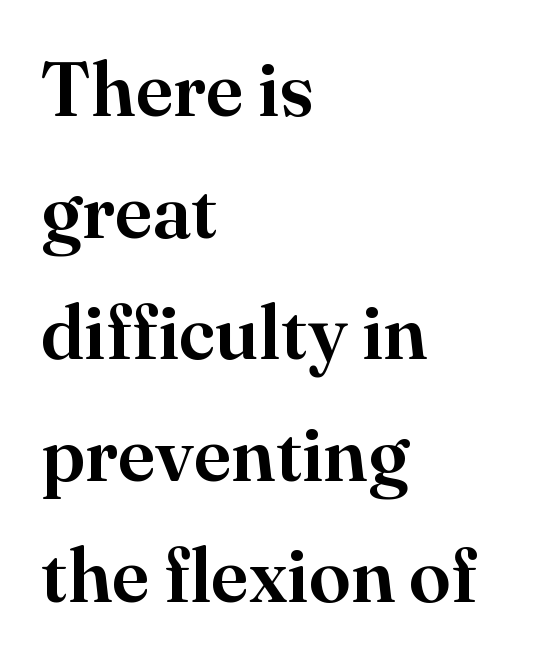
Compared with typical paragraphs, the rows here are spaced about the same. A typesetter would call this proportional, since set widths differ per character. Nobody drew a line under any word here. Posture: vertical.
